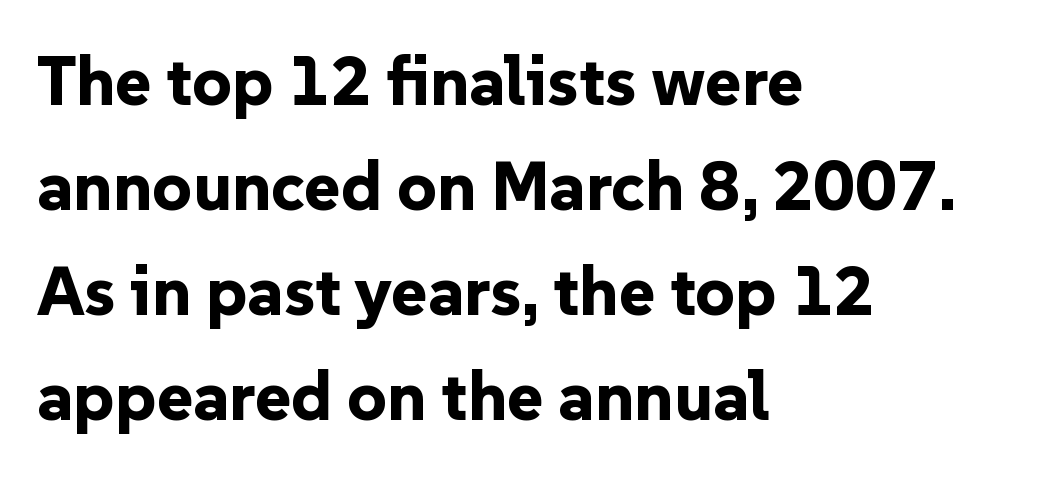
Q: Is the text bold? A: Yes.
Q: Is the text italic (slanted)? A: No, it is upright.
Q: Is the typeface a serif or a sans-serif typeface? A: Sans-serif.
Q: Is the text underlined? A: No.
Q: How is the paragraph aligned? A: Left-aligned.
Q: Is the spacing between letters normal or unusually wide? A: Normal.
Q: Is the spacing between lines tight, normal or loose? A: Normal.
Q: Width (condensed, normal, or wide)? A: Normal.
Q: Stroke contrast? A: Low.
Q: x-height? A: Medium.
Q: Monospaced? A: No.
